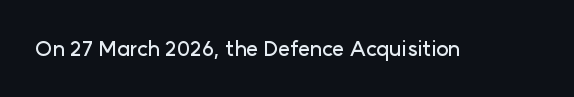
Q: Is the text italic (slanted)? A: No, it is upright.
Q: Is the text underlined? A: No.
Q: Is the spacing between letters normal or unusually wide? A: Normal.
